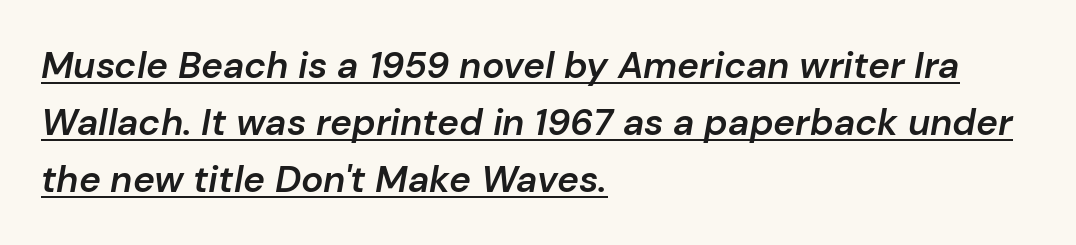
Emphasis-style slanted type is in use. Varying glyph widths throughout — classic text-font behaviour. Tracking here is standard; glyphs follow each other at the usual distance. Firm but not heavy-handed strokes: this text is semibold. Check the space under the baseline: a stroke is drawn there. Successive baselines arrive at the customary interval.
